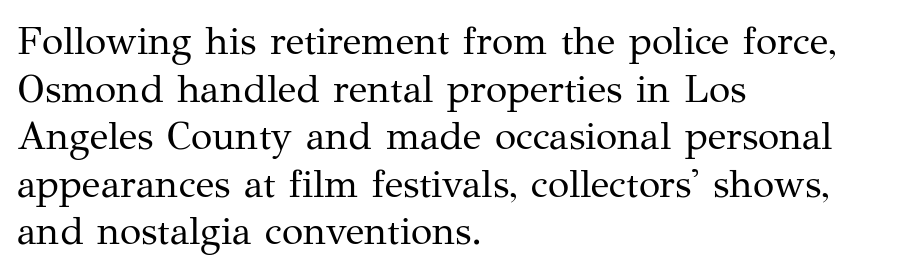
The image shows 39 px regular-weight serif type, upright; set left-aligned, line spacing 1.22x, normal letter spacing, not underlined; medium stroke contrast and a medium x-height.
